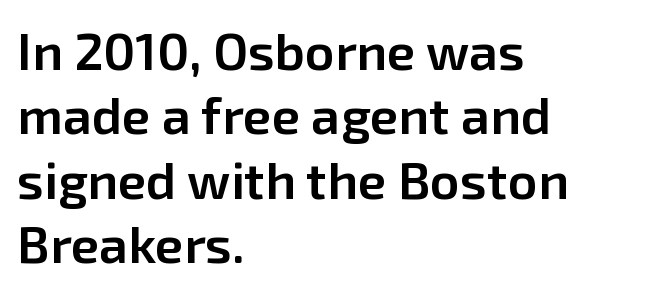
Q: Is the text bold? A: Semi-bold.
Q: Is the text italic (slanted)? A: No, it is upright.
Q: Is the typeface a serif or a sans-serif typeface? A: Sans-serif.
Q: Is the text underlined? A: No.
Q: How is the paragraph aligned? A: Left-aligned.
Q: Is the spacing between letters normal or unusually wide? A: Normal.
Q: Width (condensed, normal, or wide)? A: Normal.
Q: Stroke contrast? A: Low.
Q: x-height? A: Medium.
Q: Monospaced? A: No.
